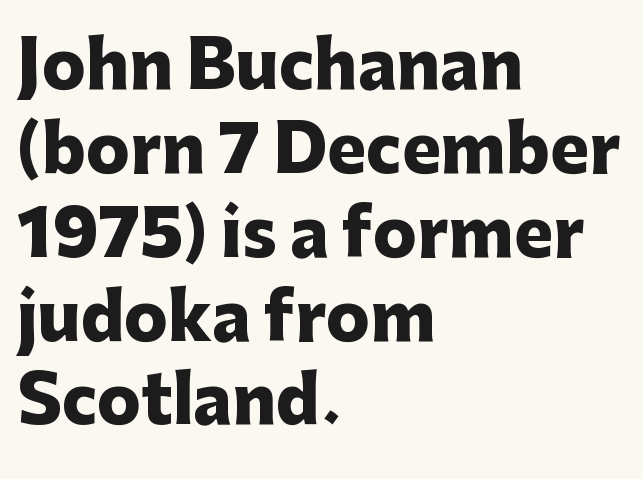
Each line starts at the same left margin while the right side varies. Leading matches the norm, producing a regular column. The passage shown is not underscored anywhere. Words appear dense and cohesive because spacing is normal.
